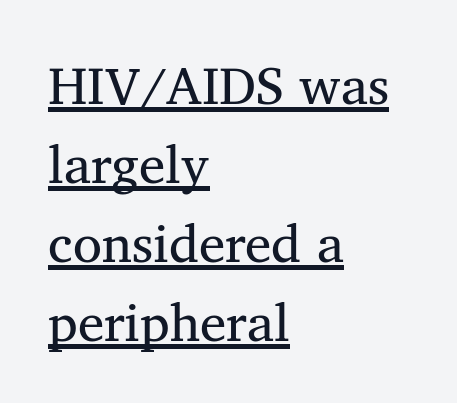
A roman cut, with each character standing at attention. No letter is thick-stroked: the sample isn't bold. The rendering anchors every line to the left-hand side. The letters advance in unequal steps, a hallmark of proportional type. You can tell from the footed stems that serif type was used.
